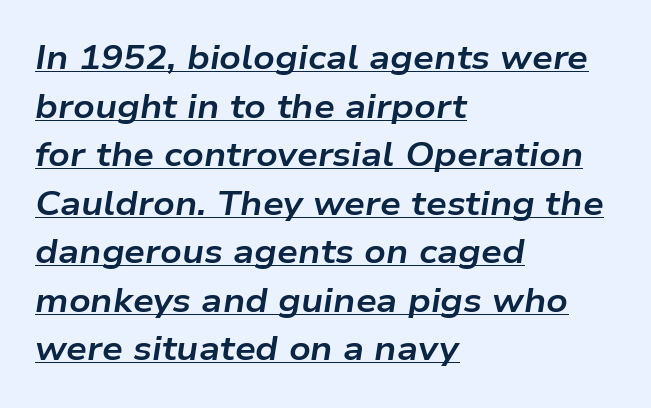
{"italic": "yes", "lean": "right", "slant_degrees": 9, "bold": "yes", "weight": "bold", "width": "wide", "stroke_contrast": "low", "x_height": "medium", "monospaced": "no", "underline": "yes", "align": "left", "line_spacing": "normal", "line_spacing_ratio": 1.47, "letter_spacing": "normal", "letter_spacing_em": 0.0, "glyph_px": 33}
